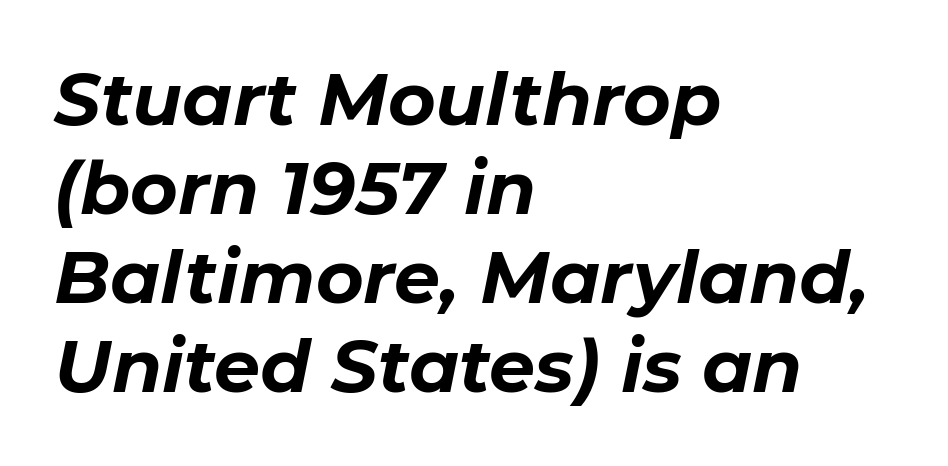
Q: Is the text bold? A: Yes.
Q: Is the text italic (slanted)? A: Yes, it leans right by about 11 degrees.
Q: Is the text underlined? A: No.
Q: How is the paragraph aligned? A: Left-aligned.
Q: Is the spacing between letters normal or unusually wide? A: Normal.
Q: Width (condensed, normal, or wide)? A: Normal.
Q: Stroke contrast? A: Low.
Q: x-height? A: Medium.
Q: Monospaced? A: No.
